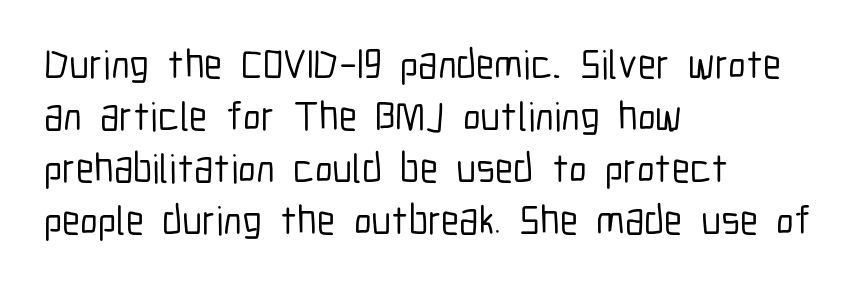
The image shows 41 px condensed sans-serif type, upright; set left-aligned, normal line spacing (1.27x), normal letter spacing, not underlined; low stroke contrast and a medium x-height.
